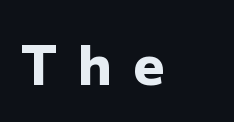
Q: Is the text bold? A: Yes.
Q: Is the text italic (slanted)? A: No, it is upright.
Q: Is the typeface a serif or a sans-serif typeface? A: Sans-serif.
Q: Is the text underlined? A: No.
Q: How is the paragraph aligned? A: Left-aligned.
Q: Is the spacing between letters normal or unusually wide? A: Unusually wide.
Q: Width (condensed, normal, or wide)? A: Normal.
Q: Stroke contrast? A: Low.
Q: x-height? A: Medium.
Q: Monospaced? A: No.
